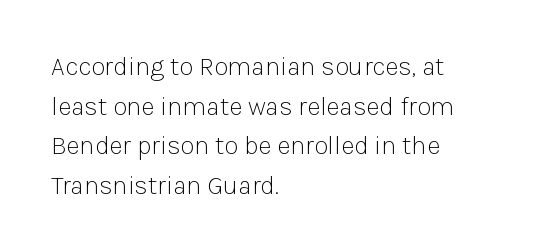
The block of text has a typical density, with ordinary space between rows. The line texture is even and compact thanks to regular tracking. Nothing heavy about these letters — not bold at all. Which margin do the lines hug? The left one — the right edge is uneven.
